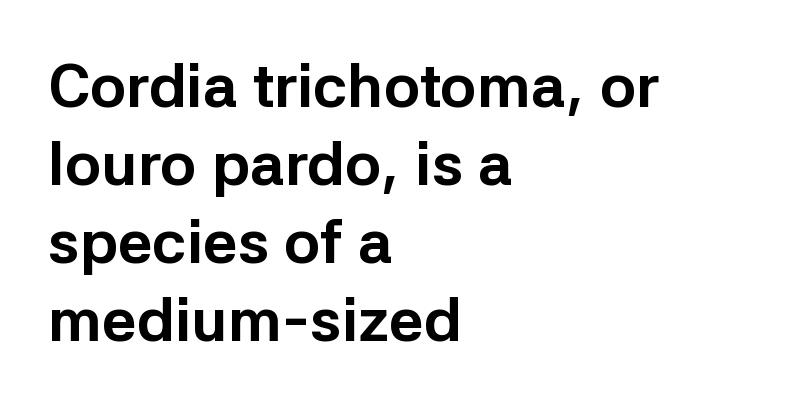
Successive baselines arrive at the customary interval. This sample is left-justified, so line endings fall wherever the words run out. Italic: no, the glyphs are upright roman. Check under the words: just untouched page. Students, note that the glyphs here touch the page at normal intervals.
